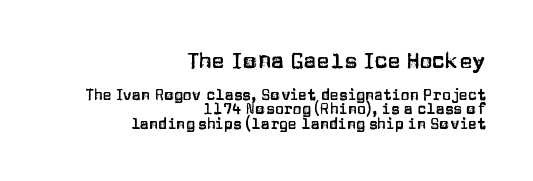
The image shows 22 px text type, upright; set right-aligned, tight line spacing (0.97x), normal letter spacing, not underlined; the first (top) block is 1.47x larger.
